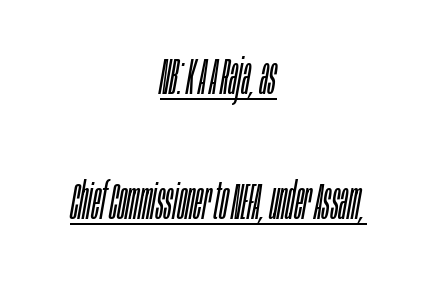
Underlined type. Note the varied advance widths — an 'i' is clearly narrower than an 'm'. Compared with a typical body face, this is equally light or lighter still. Letter spacing: default. Leading: increased.
